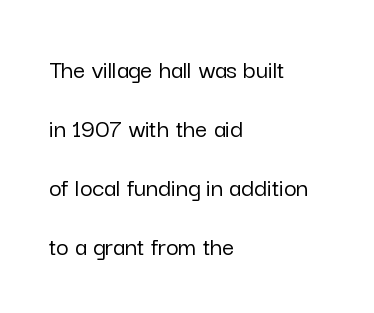
The line texture is even and compact thanks to regular tracking. A classic flush-left, rag-right setting is used for this passage. This sample trades compactness for vertical openness between lines. Quick note: not italic, upright. Descenders are the only things crossing below the line.
